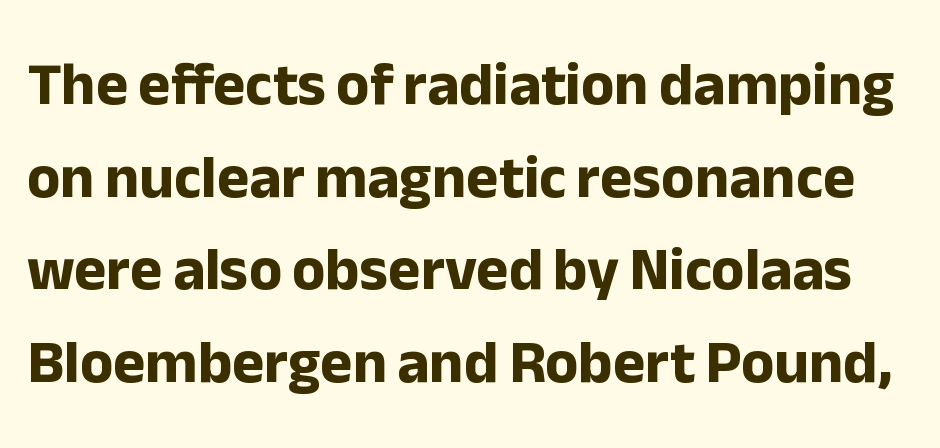
The image shows 61 px bold sans-serif type, upright; set normal line spacing (1.52x), normal letter spacing, not underlined; low stroke contrast and a medium x-height.
